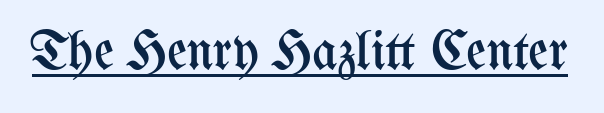
Stems and bowls with no extra thickness — not bold. If you drew a line through each stem, it would be perfectly vertical. Like a heading marked for emphasis, these lines bear an underscore. The passage shown has conventional tracking throughout.
